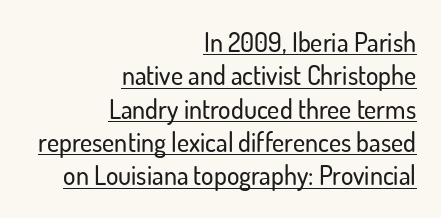
The image shows 26 px text type, upright; set right-aligned, normal line spacing (1.28x), normal letter spacing, underlined.
